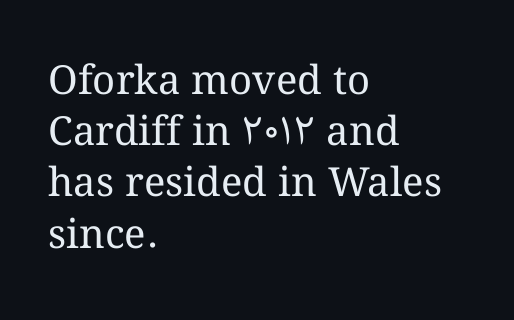
The image shows 40 px regular-weight type, upright; set left-aligned, normal line spacing (1.28x), normal letter spacing, not underlined; medium stroke contrast and a medium x-height.
